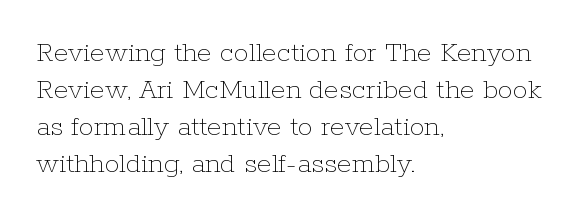
Only glyphs here, with clear space below each row. Here the glyphs are tracked normally, forming tight word shapes. Nope, not italic — everything's standing straight. Teacher's note: observe the even left margin — that is flush-left alignment.
